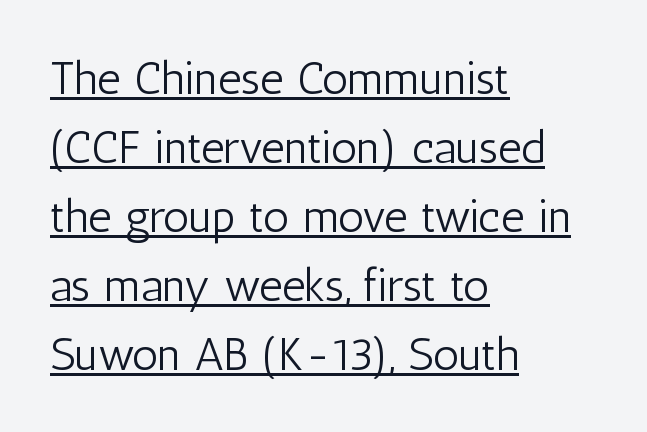
The image shows 46 px light, condensed sans-serif type, upright; set left-aligned, normal line spacing (1.5x), normal letter spacing, underlined; low stroke contrast and a medium x-height.
